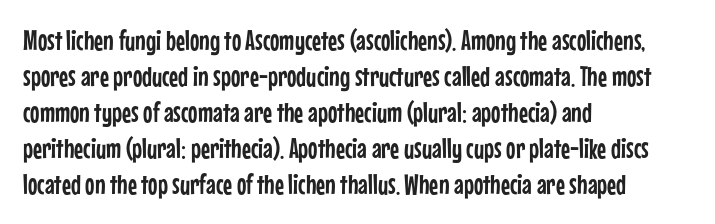
The image shows 28 px condensed sans-serif type, upright; set left-aligned, normal line spacing (1.29x), normal letter spacing, not underlined; low stroke contrast and a medium x-height.
